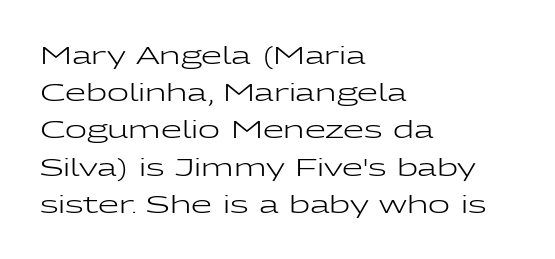
Ordinary non-slanted type is in use. This sample uses plain, unmodified letter spacing. Has an underline been added? It has not. The designer left line spacing at the default. The cut favours lightness, reaching ordinary text weight at its darkest. Layout note: lines flush left.
